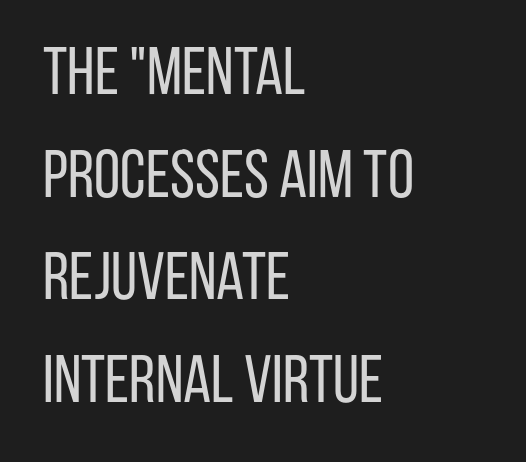
The rag falls on the right side of this text block. The font is comparable to plain body text, perhaps lighter. Quick note: not italic, upright. This sample has the flowing, uneven cadence of proportional lettering. The area under the type is left untouched. Does extra space separate the letters? No, they use regular spacing.
